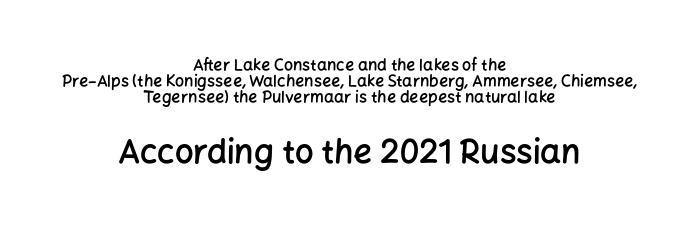
{"serif": "no", "italic": "no", "bold": "semi", "weight": "semibold", "width": "normal", "stroke_contrast": "low", "x_height": "medium", "monospaced": "no", "underline": "no", "align": "center", "line_spacing": "tight", "line_spacing_ratio": 1.0, "letter_spacing": "normal", "letter_spacing_em": 0.0, "larger_block": "second", "size_ratio": 2.06, "glyph_px": 33}
